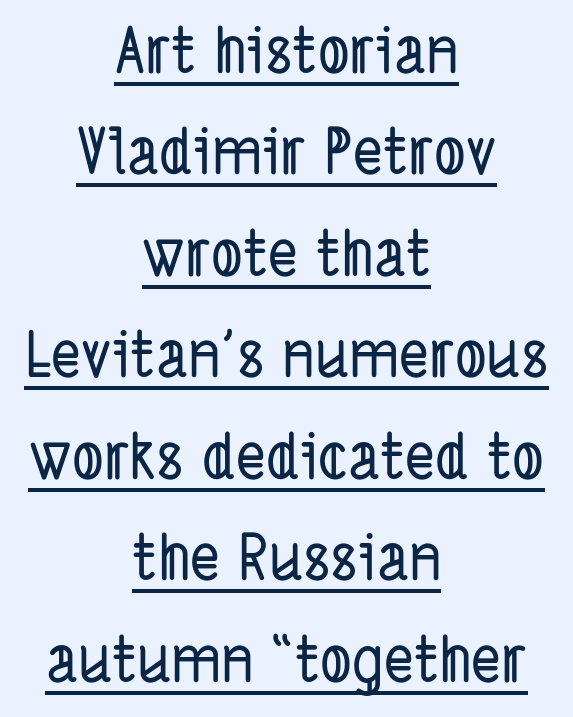
The image shows 63 px condensed sans-serif type; set centered, normal line spacing (1.61x), normal letter spacing, underlined; low stroke contrast and a medium x-height.
